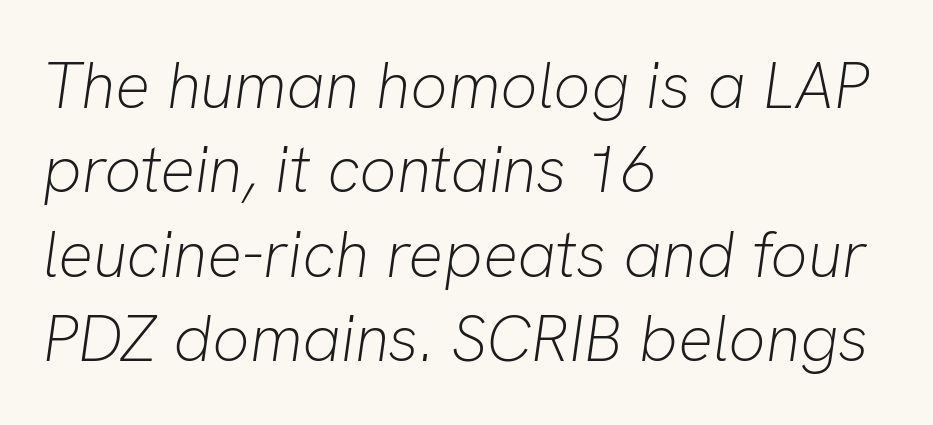
The image shows 65 px light type, italic (leaning right); set left-aligned, normal line spacing (1.3x), normal letter spacing, not underlined; low stroke contrast and a medium x-height.
